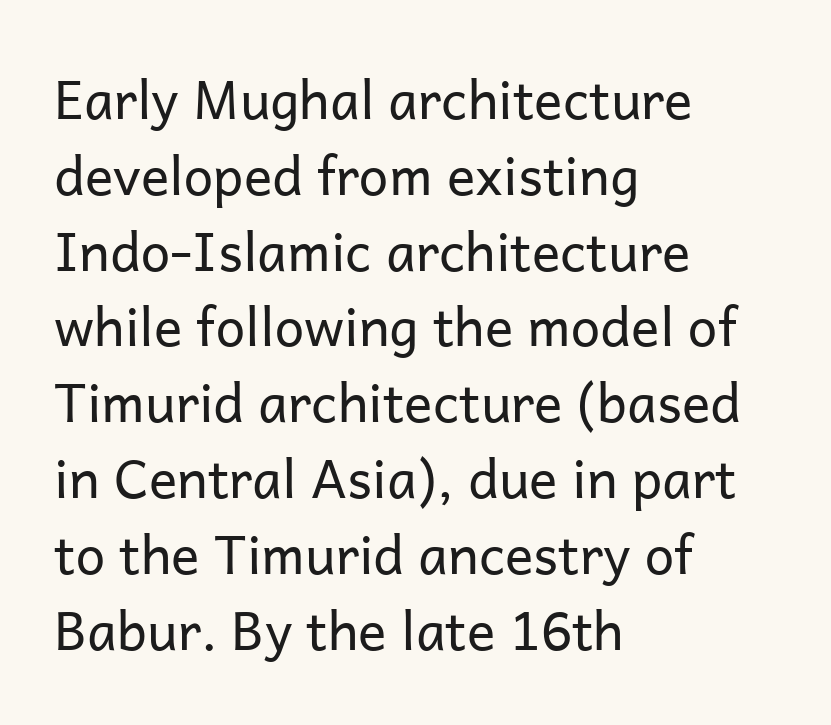
{"serif": "no", "italic": "no", "bold": "no", "weight": "regular", "width": "normal", "stroke_contrast": "low", "x_height": "medium", "monospaced": "no", "underline": "no", "align": "left", "line_spacing": "normal", "line_spacing_ratio": 1.43, "letter_spacing": "normal", "letter_spacing_em": 0.0, "glyph_px": 53}
